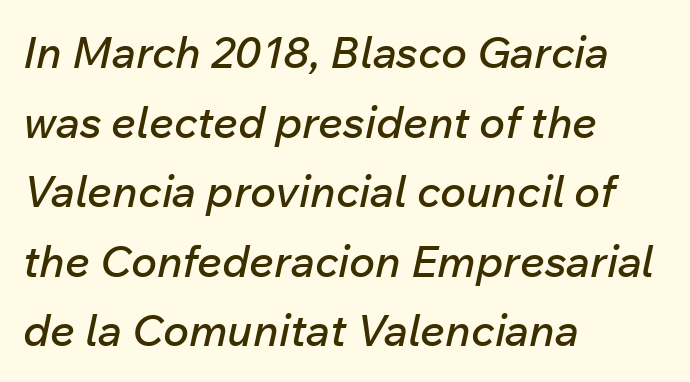
{"italic": "yes", "lean": "right", "slant_degrees": 12, "width": "normal", "stroke_contrast": "low", "x_height": "medium", "monospaced": "no", "underline": "no", "align": "left", "line_spacing": "normal", "line_spacing_ratio": 1.58, "letter_spacing": "normal", "letter_spacing_em": 0.0, "glyph_px": 44}
